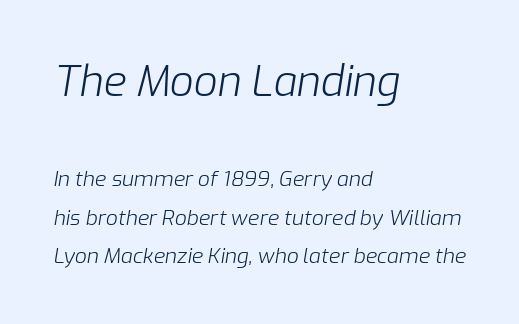
If you drew a ruler down the left edge, every line would touch it. Characters follow at the spacing the type designer built in. The passage shown is not underscored anywhere. Here the designer chose a conventional face with non-uniform glyph widths.
